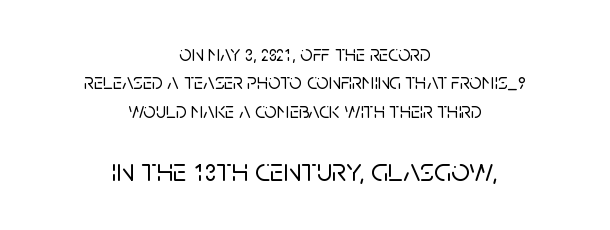
The image shows 33 px sans-serif type, upright; set centered, normal line spacing (1.29x), normal letter spacing, not underlined; the second (bottom) block is 1.5x larger; low stroke contrast and a large x-height.
